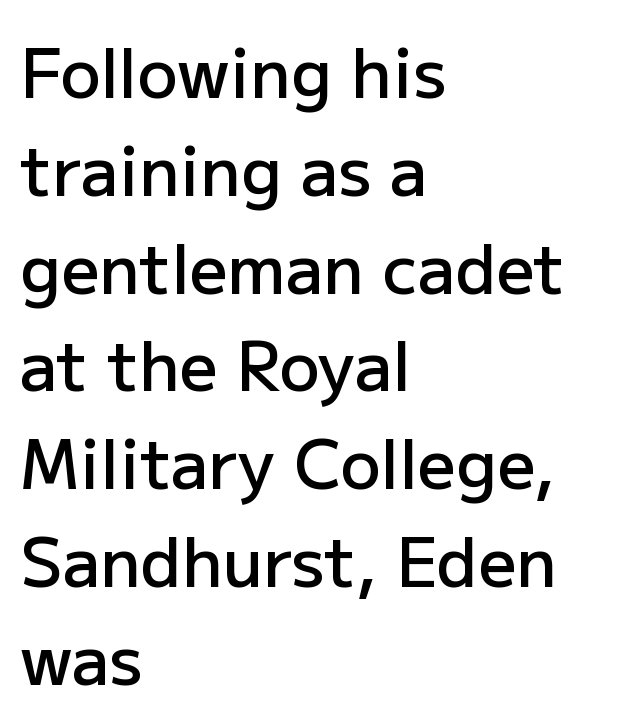
This sample uses an upright cut, with every glyph sitting square on the baseline. This sample is left-justified, so line endings fall wherever the words run out. This is sans-serif lettering, the kind often seen on screens and signage. The strip under each line holds only bare page. No extra tracking has been applied to these lines. The face used here is proportionally spaced, like ordinary book or web type.
